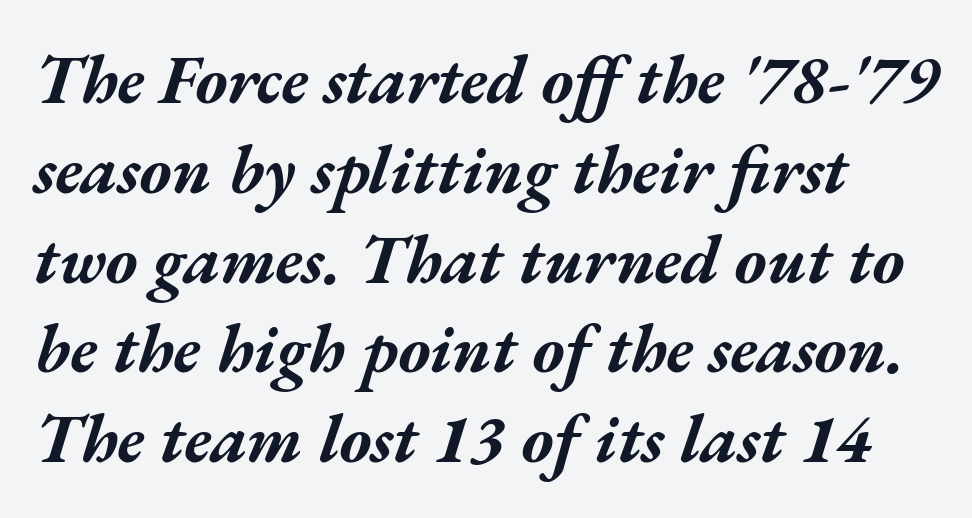
The image shows 68 px bold, wide type, italic (leaning right); set normal line spacing (1.32x), normal letter spacing, not underlined; medium stroke contrast and a medium x-height.
